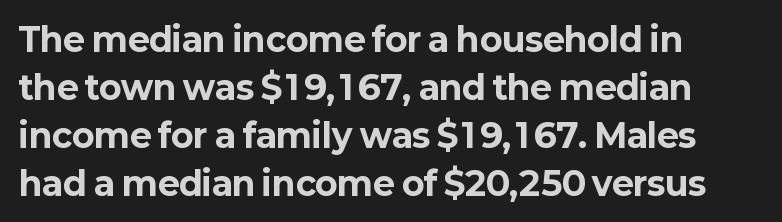
The image shows 33 px bold sans-serif type, upright; set left-aligned, normal line spacing (1.45x), normal letter spacing, not underlined; low stroke contrast and a medium x-height.
